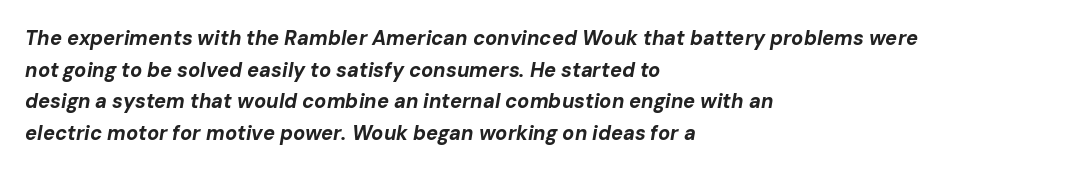
Each word holds together tightly as a unit, with standard inter-letter gaps. Does the weight exceed regular? Yes, all the way to bold. Decoration check: the copy has no underline. Students, observe: this is what conventionally led text looks like.
